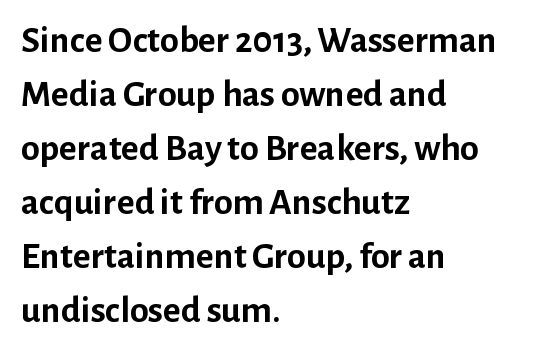
The image shows 38 px semibold sans-serif type, upright; set left-aligned, normal line spacing (1.42x), normal letter spacing, not underlined; low stroke contrast and a medium x-height.
